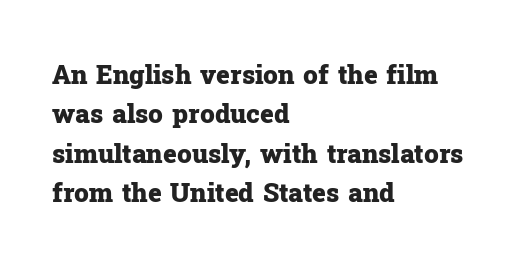
{"italic": "no", "bold": "yes", "underline": "no", "align": "left", "line_spacing": "normal", "line_spacing_ratio": 1.51, "letter_spacing": "normal", "letter_spacing_em": 0.0, "glyph_px": 26}
